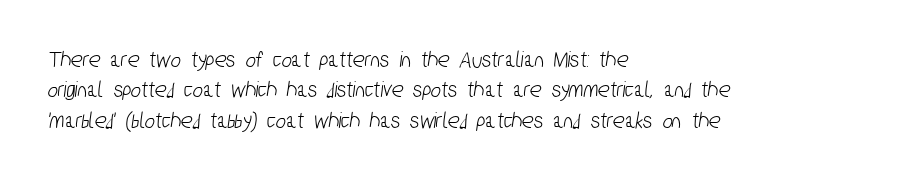
Quick note: underline off. Is the block centered? No — it sits flush against the left margin. There is no visible air inserted between adjacent glyphs. The rendering uses a moderate line-height, typical for paragraphs.
